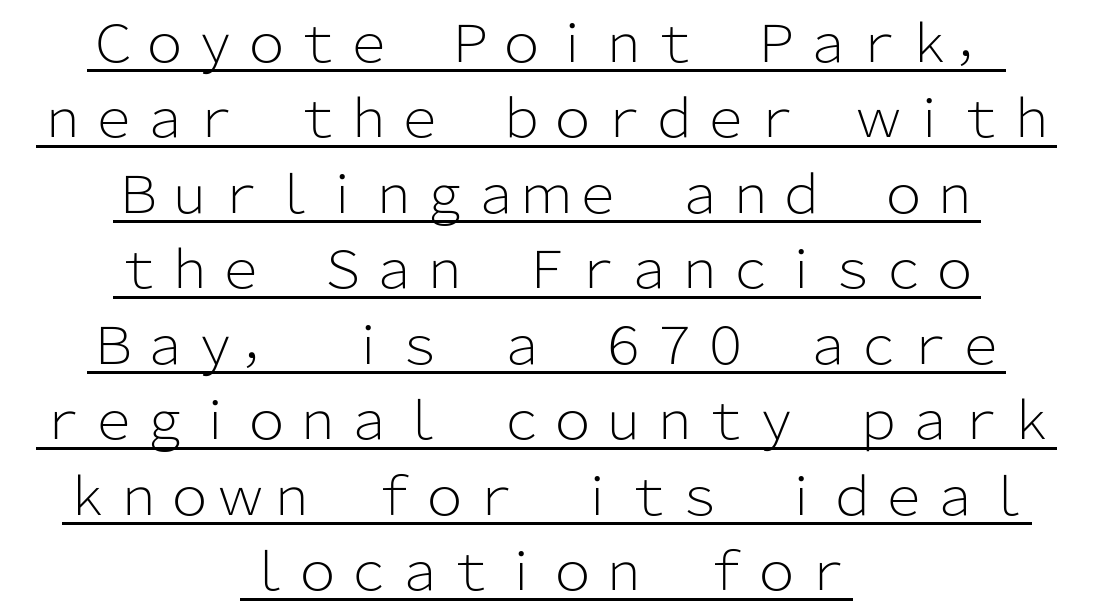
Upright lettering throughout. The vertical gap from one line to the next is medium. The typeface chosen for these lines omits serifs. The cut favours lightness, reaching ordinary text weight at its darkest. Quick note: underline on. Notice how the passage keeps no hard edge, just a central spine.
